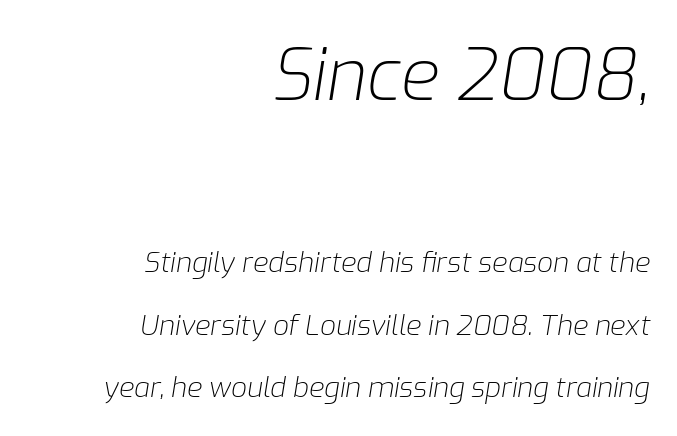
No extra ink here — the face is not bold. The passage is arranged like a letterhead date or caption credit — flush right. The earlier block is typeset at a bigger size than the later block. Baseline-to-baseline distance is far greater than the letter height. Rendered with sloped, italic letterforms. Character widths vary here, with narrow letters taking less room than wide ones.
